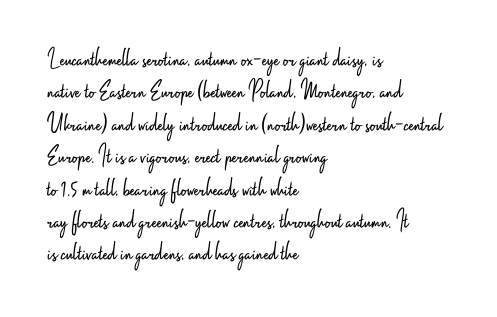
The font is comparable to plain body text, perhaps lighter. Line starts are locked; line ends wander. Nothing unusual about the tracking: characters are spaced as the font intends. Rule under the text: the space is simply empty.
